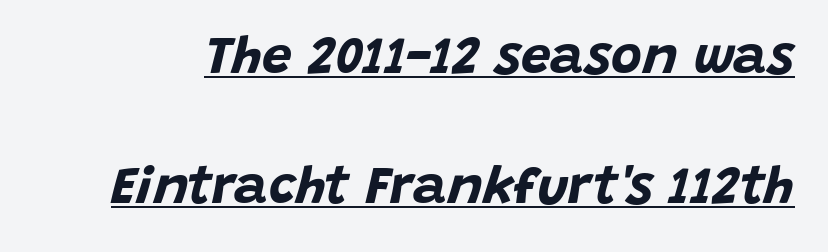
Letter spacing: default. The lettering tilts uniformly, giving the passage an italic look. You'd pick this weight for a headline — it's a proper bold. Does the leading feel generous? Absolutely, it's lavish.
